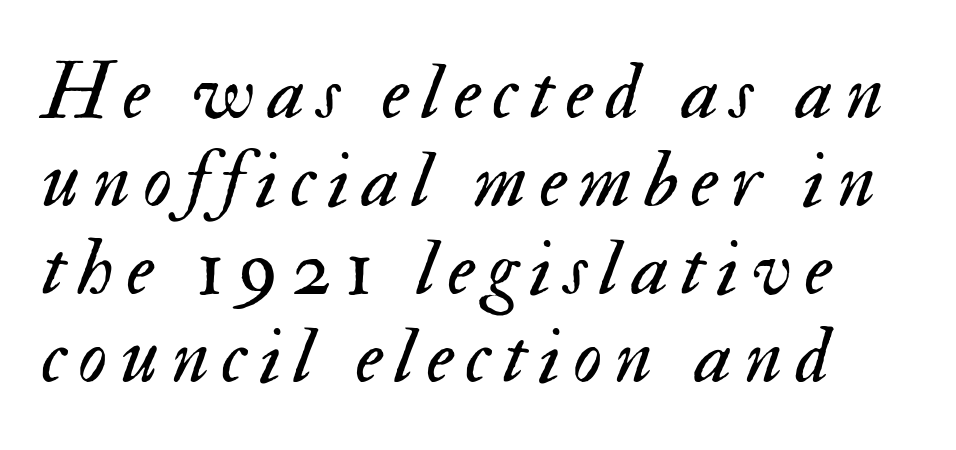
The image shows 80 px regular-weight type, italic (leaning right); set tight line spacing (1.1x), not underlined; medium stroke contrast and a small x-height.
